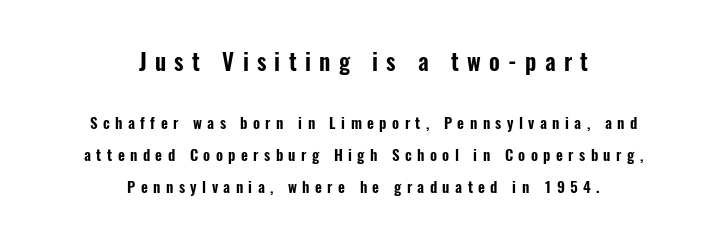
Loose tracking; the words dissolve into strings of separated letters. Visually, the top section dominates because its glyphs are scaled up. Italic: no, the glyphs are upright roman. Check the space under the baseline: it is left empty. Centered paragraph, ragged on both sides. Summary of vertical rhythm: relaxed, with wide interline spacing.
